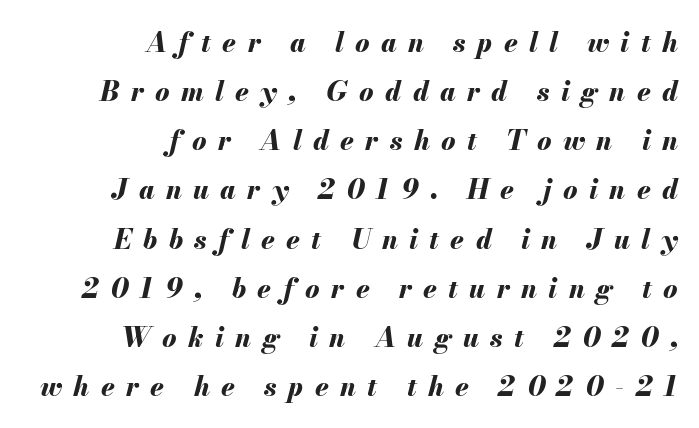
The image shows 27 px bold type, italic (leaning right); set right-aligned, line spacing 1.82x, unusually wide letter spacing (+0.42 em), not underlined.
